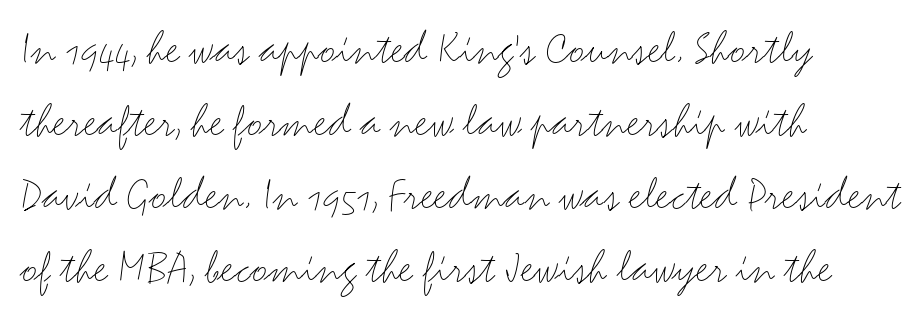
{"serif": "no", "bold": "no", "weight": "light", "width": "wide", "stroke_contrast": "medium", "x_height": "small", "monospaced": "no", "underline": "no", "align": "left", "line_spacing": "normal", "line_spacing_ratio": 1.49, "letter_spacing": "normal", "letter_spacing_em": 0.0, "glyph_px": 49}
